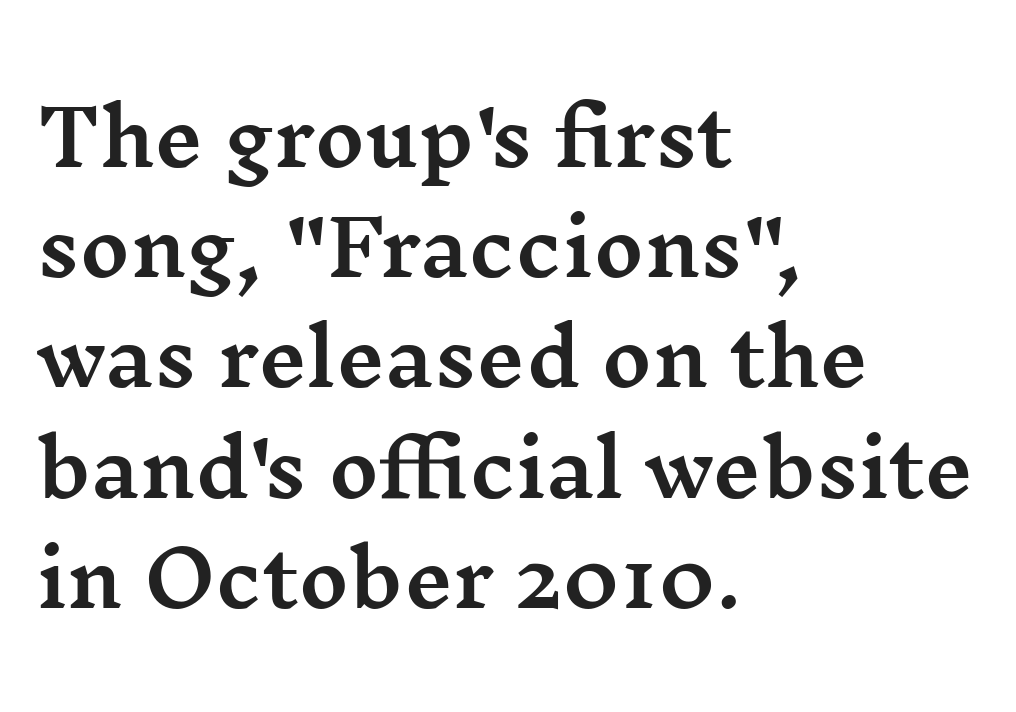
Q: Is the text italic (slanted)? A: No, it is upright.
Q: Is the typeface a serif or a sans-serif typeface? A: Serif.
Q: Is the text underlined? A: No.
Q: How is the paragraph aligned? A: Left-aligned.
Q: Is the spacing between letters normal or unusually wide? A: Normal.
Q: Is the spacing between lines tight, normal or loose? A: Normal.
Q: Width (condensed, normal, or wide)? A: Wide.
Q: Stroke contrast? A: Medium.
Q: x-height? A: Medium.
Q: Monospaced? A: No.
